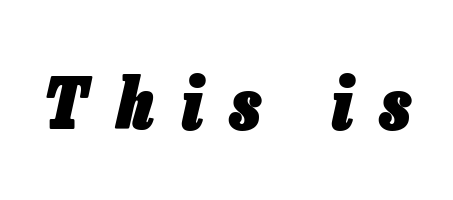
{"italic": "yes", "lean": "right", "slant_degrees": 13, "bold": "yes", "weight": "heavy", "width": "condensed", "stroke_contrast": "low", "x_height": "medium", "monospaced": "no", "underline": "no", "letter_spacing": "wide", "letter_spacing_em": 0.41, "glyph_px": 70}
